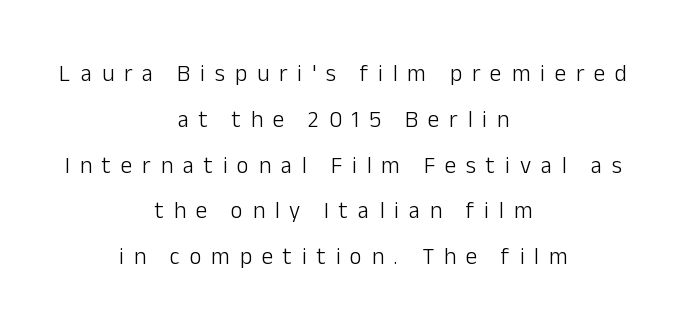
The designer dialed line spacing up above the default. Vertical strokes here are truly vertical. The baseline area is clear. The typesetting does not lean heavy: it is not bold. Does the copy run flush right? No — it is centered line by line. Letter spacing: wide.
